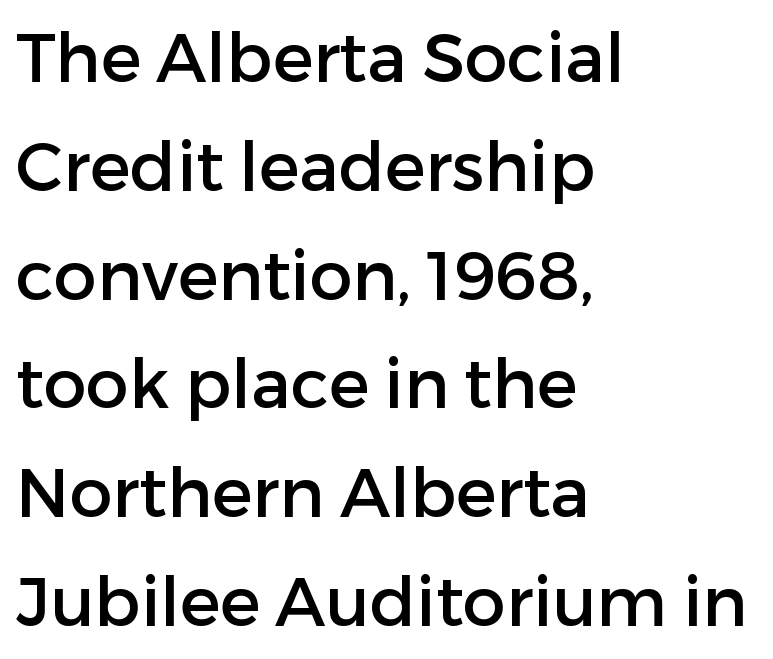
The lines are quadded left. One glance says typical: line gaps are just what's usual. Short note: letters normally spaced. Font category for this specimen: sans-serif. This rendering features lettering with no underline. Characters remain perfectly vertical along every line.
